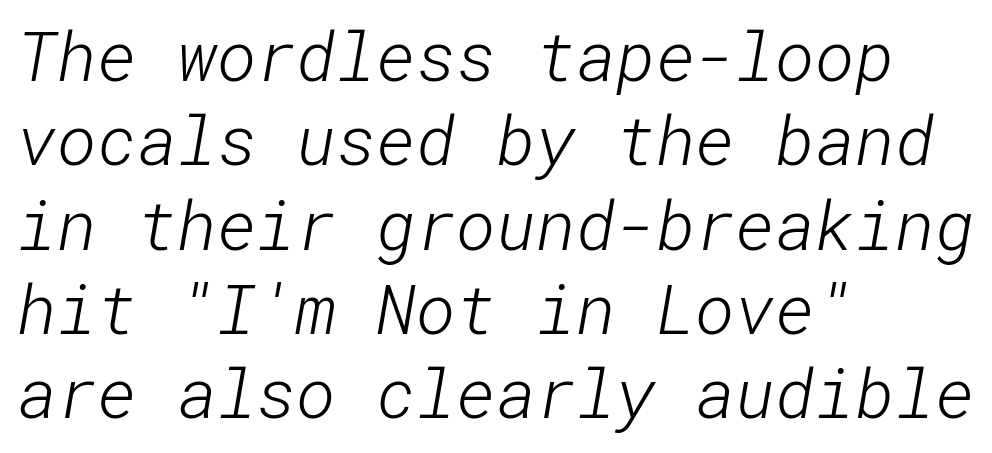
If you drew a ruler down the left edge, every line would touch it. Nothing unusual about the tracking: characters are spaced as the font intends. Regarding serifs, this sample does without them. Beneath every word, the page is bare. Weight: not bold — regular or lighter.
